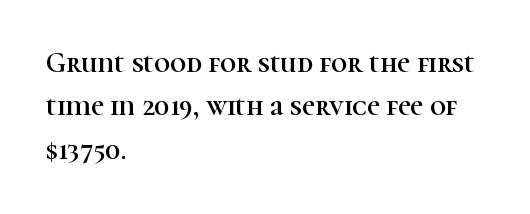
Q: Is the text italic (slanted)? A: No, it is upright.
Q: Is the typeface a serif or a sans-serif typeface? A: Serif.
Q: Is the text underlined? A: No.
Q: How is the paragraph aligned? A: Left-aligned.
Q: Is the spacing between letters normal or unusually wide? A: Normal.
Q: Is the spacing between lines tight, normal or loose? A: Normal.
Q: Width (condensed, normal, or wide)? A: Normal.
Q: Stroke contrast? A: High.
Q: x-height? A: Medium.
Q: Monospaced? A: No.
